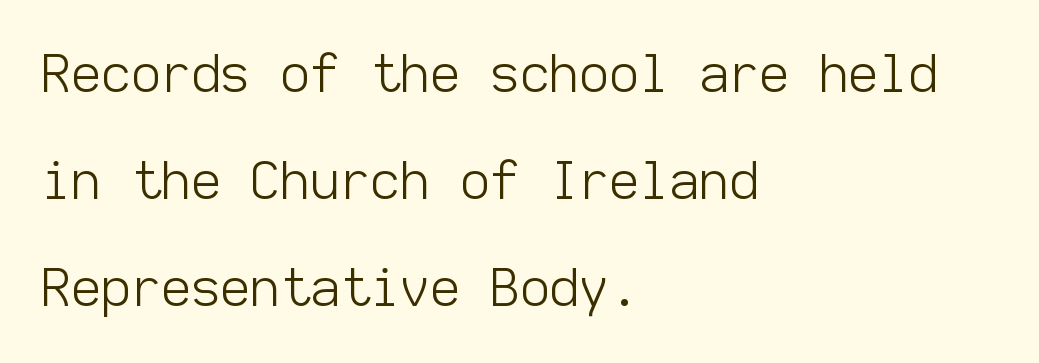
{"serif": "no", "italic": "no", "bold": "no", "weight": "light", "width": "normal", "stroke_contrast": "low", "x_height": "medium", "monospaced": "yes", "underline": "no", "align": "left", "line_spacing": "loose", "line_spacing_ratio": 2.06, "letter_spacing": "normal", "letter_spacing_em": 0.0, "glyph_px": 52}
